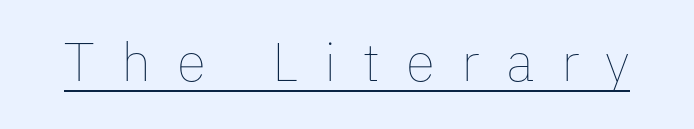
The image shows 54 px thin type, upright; set unusually wide letter spacing (+0.49 em), underlined; low stroke contrast and a medium x-height.
